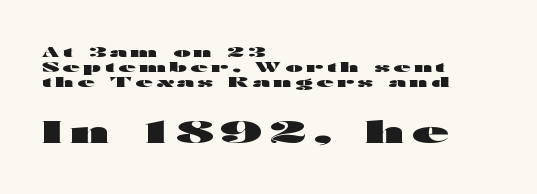
Q: Is the text bold? A: Yes.
Q: Is the text italic (slanted)? A: No, it is upright.
Q: Is the typeface a serif or a sans-serif typeface? A: Sans-serif.
Q: Is the text underlined? A: No.
Q: How is the paragraph aligned? A: Left-aligned.
Q: Is the spacing between letters normal or unusually wide? A: Unusually wide.
Q: Is the spacing between lines tight, normal or loose? A: Tight.
Q: Which block of text is set in a larger size, the first (top) or the second (bottom)? A: The second (bottom) one.
Q: Width (condensed, normal, or wide)? A: Wide.
Q: Stroke contrast? A: High.
Q: x-height? A: Medium.
Q: Monospaced? A: No.
